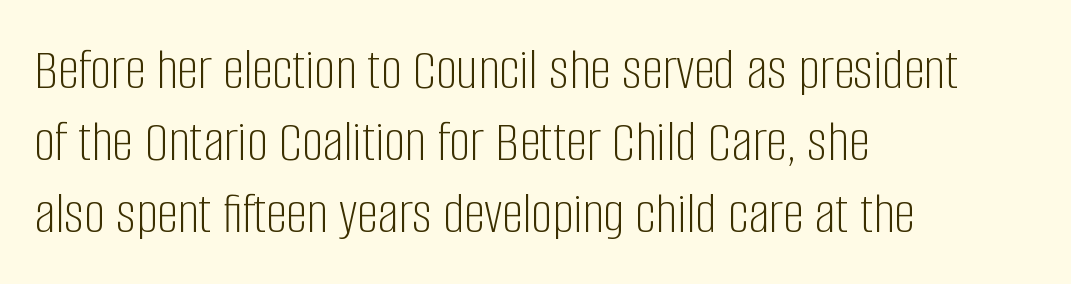
The face used here is proportionally spaced, like ordinary book or web type. This is not heavy type; no bold has been used. What kind of face is this? One without serifs — a sans. The rag falls on the right side of this text block. The zone under the glyphs is completely vacant. Inter-character spacing is left at the font's built-in metrics.
